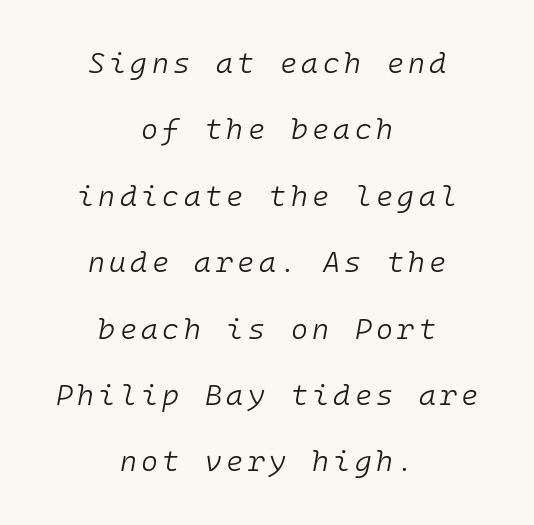
Q: Is the text bold? A: No.
Q: Is the text italic (slanted)? A: Yes, it leans right by about 10 degrees.
Q: Is the text underlined? A: No.
Q: How is the paragraph aligned? A: Centered.
Q: Is the spacing between lines tight, normal or loose? A: Loose.
Q: Width (condensed, normal, or wide)? A: Normal.
Q: Stroke contrast? A: Low.
Q: x-height? A: Medium.
Q: Monospaced? A: Yes.
